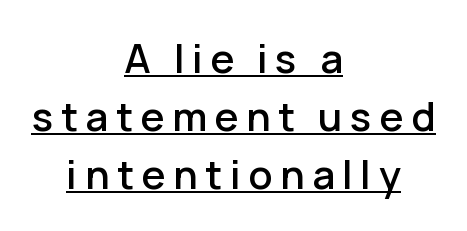
Q: Is the text italic (slanted)? A: No, it is upright.
Q: Is the typeface a serif or a sans-serif typeface? A: Sans-serif.
Q: Is the text underlined? A: Yes.
Q: How is the paragraph aligned? A: Centered.
Q: Is the spacing between lines tight, normal or loose? A: Normal.
Q: Width (condensed, normal, or wide)? A: Normal.
Q: Stroke contrast? A: Low.
Q: x-height? A: Medium.
Q: Monospaced? A: No.
